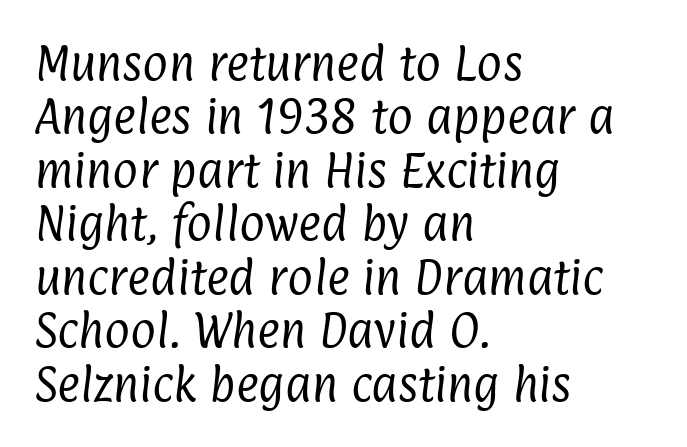
Q: Is the text bold? A: No.
Q: Is the typeface a serif or a sans-serif typeface? A: Sans-serif.
Q: Is the text underlined? A: No.
Q: How is the paragraph aligned? A: Left-aligned.
Q: Is the spacing between letters normal or unusually wide? A: Normal.
Q: Is the spacing between lines tight, normal or loose? A: Normal.
Q: Width (condensed, normal, or wide)? A: Condensed.
Q: Stroke contrast? A: Low.
Q: x-height? A: Medium.
Q: Monospaced? A: No.
